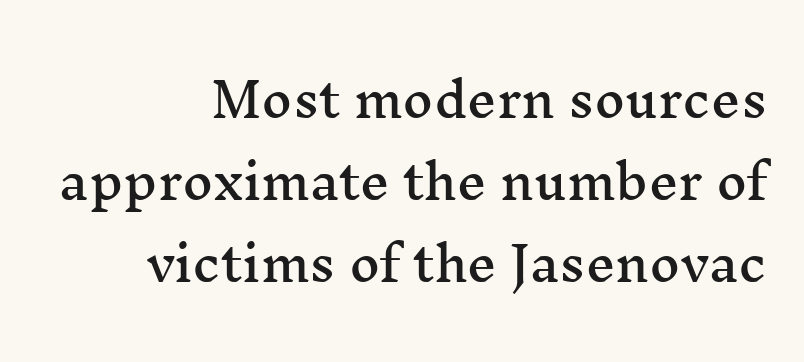
{"serif": "yes", "italic": "no", "width": "wide", "stroke_contrast": "medium", "x_height": "medium", "monospaced": "no", "underline": "no", "align": "right", "line_spacing_ratio": 1.75, "letter_spacing": "normal", "letter_spacing_em": 0.0, "glyph_px": 47}
